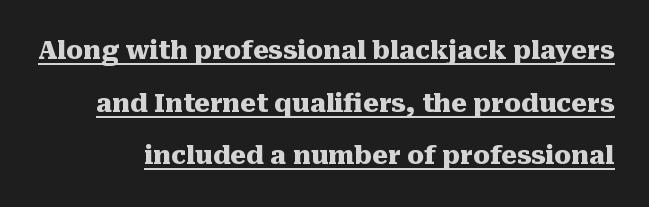
{"italic": "no", "bold": "yes", "underline": "yes", "line_spacing": "loose", "line_spacing_ratio": 2.11, "letter_spacing": "normal", "letter_spacing_em": 0.0, "glyph_px": 25}
